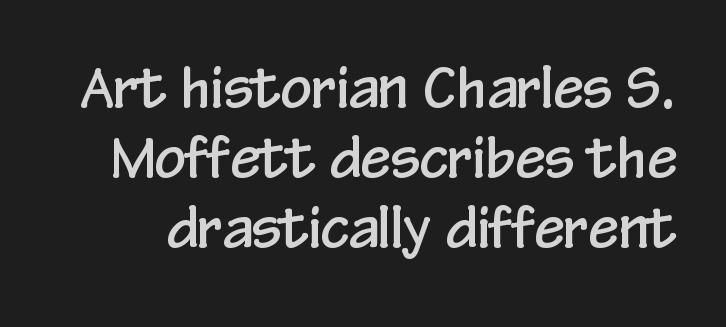
Type without underlining. The type is set solid horizontally, with unmodified tracking. Think of a printed novel: that variable character pitch is what you see here. Honestly, the row spacing looks completely unremarkable. It's the straight-up-and-down kind of type.
